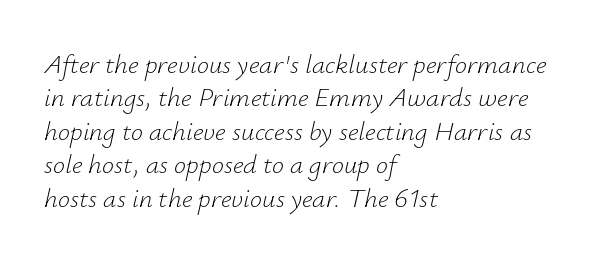
Q: Is the text bold? A: No.
Q: Is the text italic (slanted)? A: Yes, it leans right by about 12 degrees.
Q: Is the text underlined? A: No.
Q: How is the paragraph aligned? A: Left-aligned.
Q: Is the spacing between letters normal or unusually wide? A: Normal.
